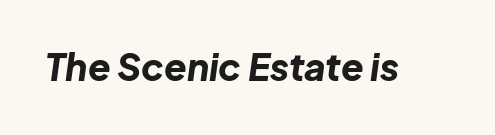
{"italic": "yes", "lean": "right", "slant_degrees": 8, "bold": "yes", "weight": "bold", "width": "normal", "stroke_contrast": "low", "x_height": "medium", "monospaced": "no", "underline": "no", "letter_spacing": "normal", "letter_spacing_em": 0.0, "glyph_px": 37}
